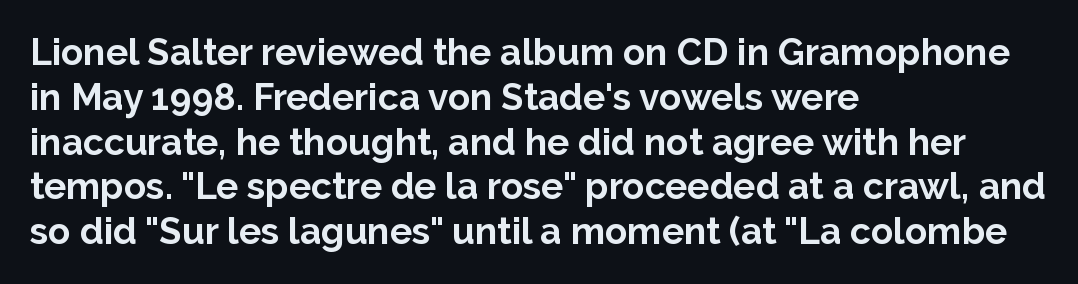
Q: Is the text bold? A: Yes.
Q: Is the text italic (slanted)? A: No, it is upright.
Q: Is the typeface a serif or a sans-serif typeface? A: Sans-serif.
Q: Is the text underlined? A: No.
Q: How is the paragraph aligned? A: Left-aligned.
Q: Is the spacing between letters normal or unusually wide? A: Normal.
Q: Width (condensed, normal, or wide)? A: Normal.
Q: Stroke contrast? A: Low.
Q: x-height? A: Medium.
Q: Monospaced? A: No.
